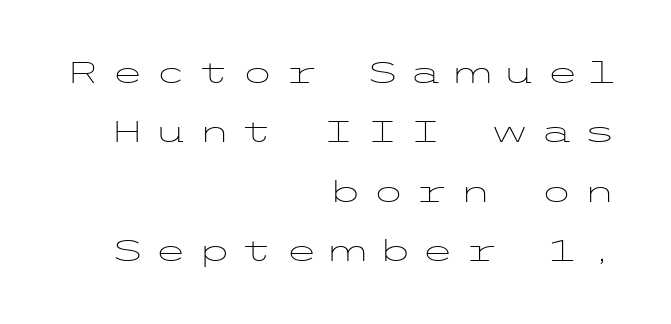
The image shows 30 px light, wide sans-serif type, upright; set right-aligned, loose line spacing (1.98x), unusually wide letter spacing (+0.35 em), not underlined; low stroke contrast and a medium x-height.
